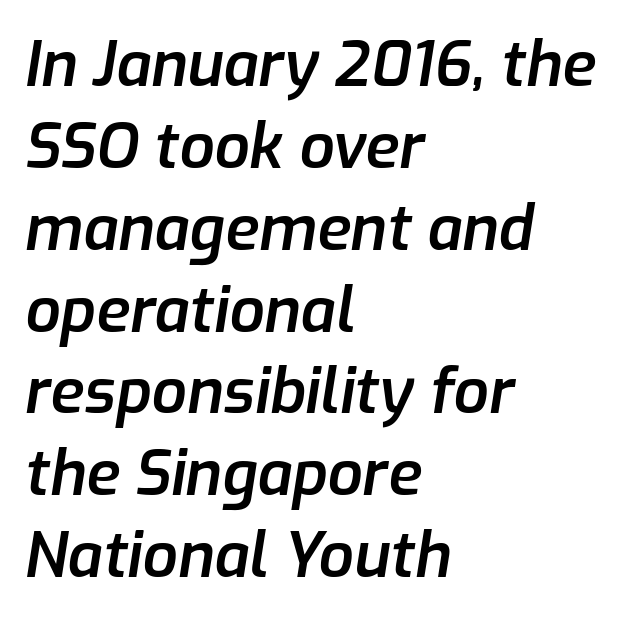
{"italic": "yes", "lean": "right", "slant_degrees": 9, "bold": "semi", "weight": "semibold", "width": "normal", "stroke_contrast": "low", "x_height": "medium", "monospaced": "no", "underline": "no", "align": "left", "line_spacing": "normal", "line_spacing_ratio": 1.32, "letter_spacing": "normal", "letter_spacing_em": 0.0, "glyph_px": 62}
